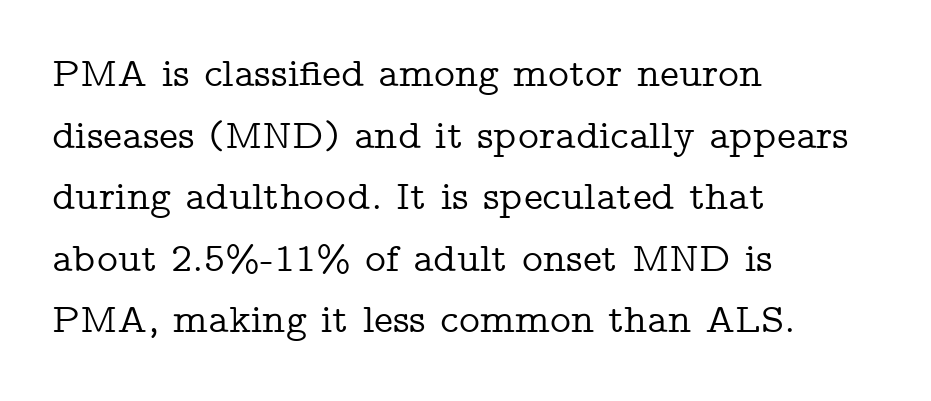
Q: Is the text italic (slanted)? A: No, it is upright.
Q: Is the typeface a serif or a sans-serif typeface? A: Serif.
Q: Is the text underlined? A: No.
Q: How is the paragraph aligned? A: Left-aligned.
Q: Is the spacing between letters normal or unusually wide? A: Normal.
Q: Is the spacing between lines tight, normal or loose? A: Normal.
Q: Width (condensed, normal, or wide)? A: Wide.
Q: Stroke contrast? A: Low.
Q: x-height? A: Medium.
Q: Monospaced? A: No.
